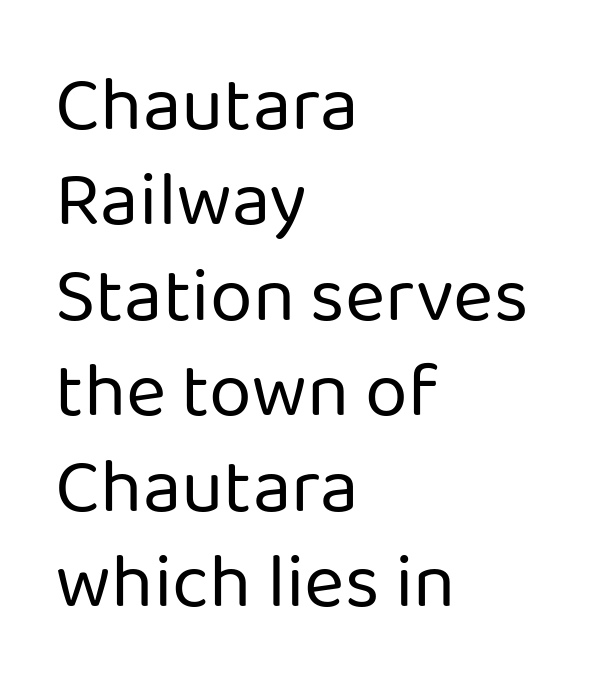
The image shows 77 px regular-weight sans-serif type, upright; set left-aligned, line spacing 1.24x, normal letter spacing, not underlined; low stroke contrast and a medium x-height.
